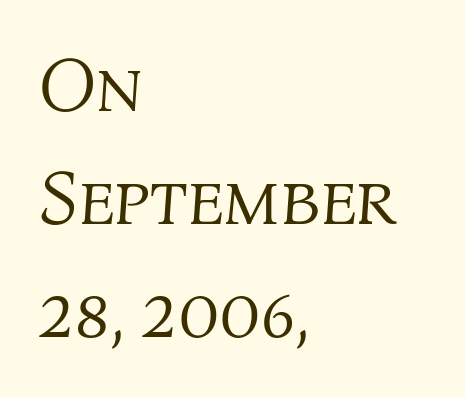
A typesetter would call this proportional, since set widths differ per character. An italicized treatment has been applied to the whole sample. Notice how descenders clear the ascenders below comfortably — that's standard leading. Weight: in the light-to-regular range. This sample uses plain, unmodified letter spacing. Notice how the passage keeps a crisp vertical edge on the left only.
